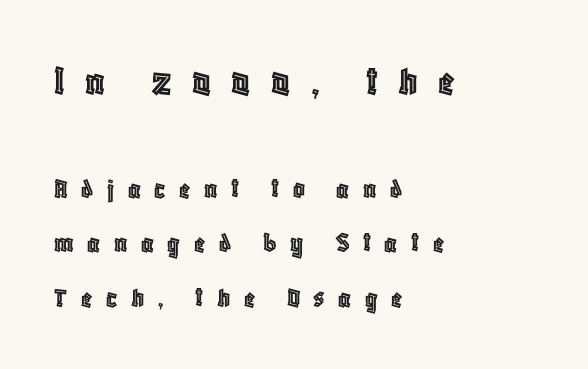
These lines have a slow, spaced-out rhythm from letter to letter. Check the space under the baseline: it is left empty. Which of the two is more prominent by size? The first, at the top. Varying glyph widths throughout — classic text-font behaviour.
